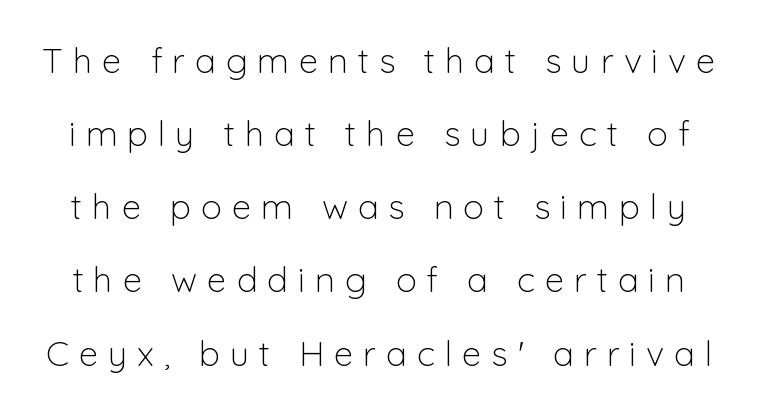
{"serif": "no", "italic": "no", "bold": "no", "weight": "light", "width": "normal", "stroke_contrast": "low", "x_height": "medium", "monospaced": "no", "underline": "no", "line_spacing": "loose", "line_spacing_ratio": 2.09, "letter_spacing": "wide", "letter_spacing_em": 0.28, "glyph_px": 35}
